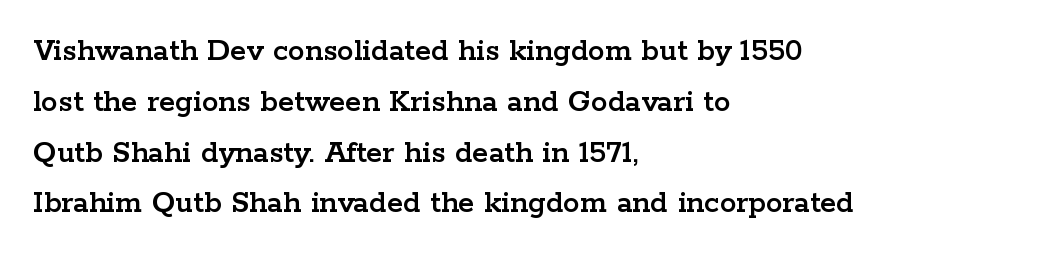
{"serif": "yes", "italic": "no", "width": "wide", "stroke_contrast": "low", "x_height": "medium", "monospaced": "no", "underline": "no", "align": "left", "line_spacing": "normal", "line_spacing_ratio": 1.54, "letter_spacing": "normal", "letter_spacing_em": 0.0, "glyph_px": 33}
